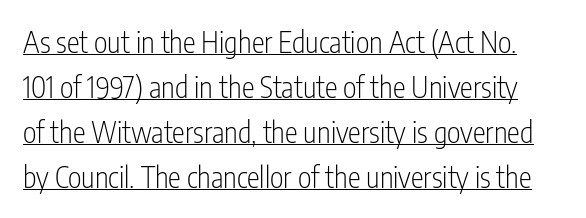
The image shows 29 px light, condensed sans-serif type, upright; set normal line spacing (1.55x), normal letter spacing, underlined; low stroke contrast and a medium x-height.
